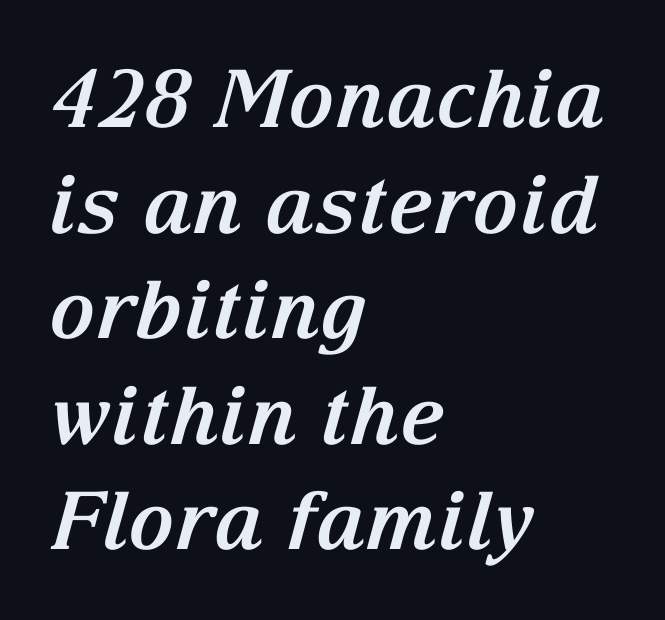
The text block is weighted toward the left margin, trailing off unevenly rightward. Check where the strokes stop: tiny serifs finish them off. Nobody touched the tracking dial on this one. Any mark beneath the type? The region is blank. The rendering uses a bold face; every stroke is thick and dark.
